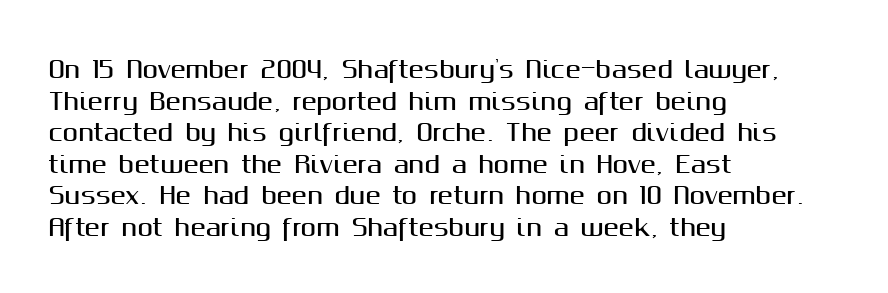
{"italic": "no", "underline": "no", "align": "left", "line_spacing": "normal", "line_spacing_ratio": 1.37, "letter_spacing": "normal", "letter_spacing_em": 0.0, "glyph_px": 23}
